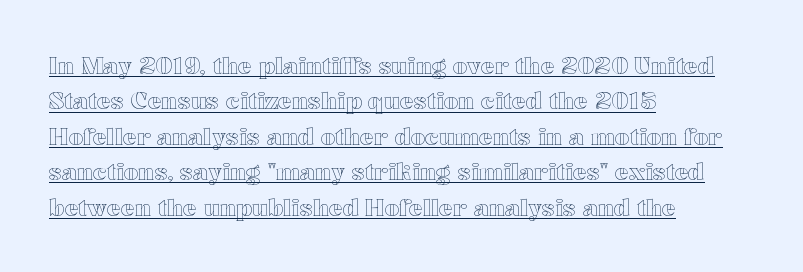
How are the letters spaced? Ordinarily, with no added tracking. Compared with typical paragraphs, the rows here are spaced about the same. Line starts are locked; line ends wander. The rendered words wear a rule along their underside. Ascenders rise straight up at ninety degrees.
